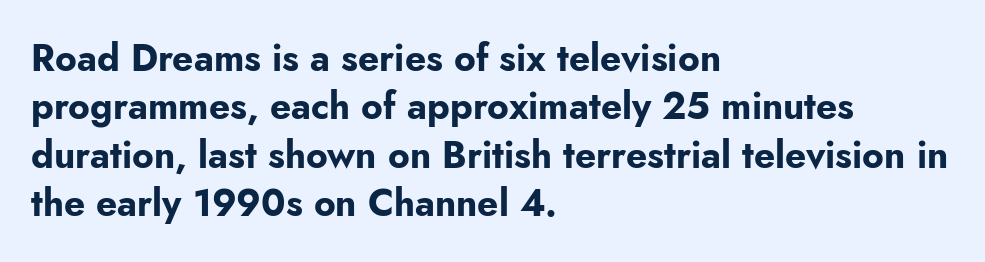
Leading matches the norm, producing a regular column. Proportional: the letters do not fall into vertical columns. What stands out about the letter spacing? Nothing — it is the standard amount. This is the regular roman posture of the typeface. The area under the type is left untouched. In terms of weight, the rendering is a true, heavy bold.
